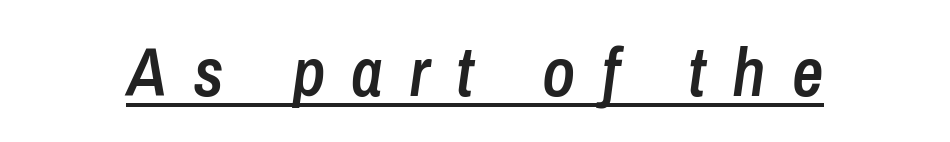
{"italic": "yes", "lean": "right", "slant_degrees": 8, "bold": "semi", "weight": "semibold", "width": "condensed", "stroke_contrast": "low", "x_height": "medium", "monospaced": "no", "underline": "yes", "letter_spacing": "wide", "letter_spacing_em": 0.38, "glyph_px": 69}
